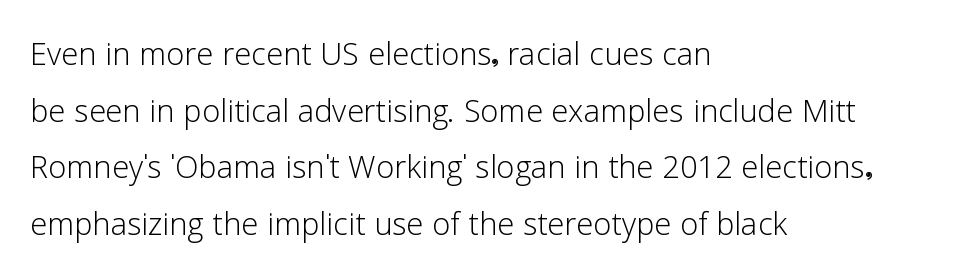
{"serif": "no", "italic": "no", "bold": "no", "weight": "light", "width": "normal", "stroke_contrast": "low", "x_height": "medium", "monospaced": "no", "underline": "no", "align": "left", "line_spacing": "normal", "line_spacing_ratio": 1.38, "letter_spacing": "normal", "letter_spacing_em": 0.0, "glyph_px": 41}
